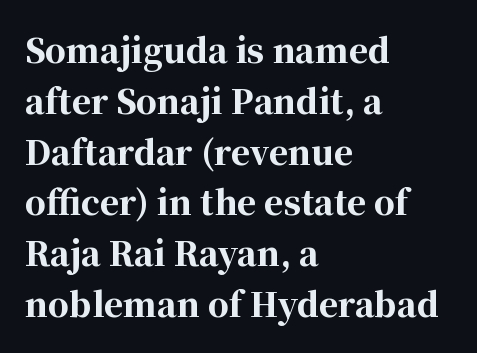
The image shows 33 px bold serif type, upright; set left-aligned, normal line spacing (1.54x), normal letter spacing, not underlined; high stroke contrast and a medium x-height.
